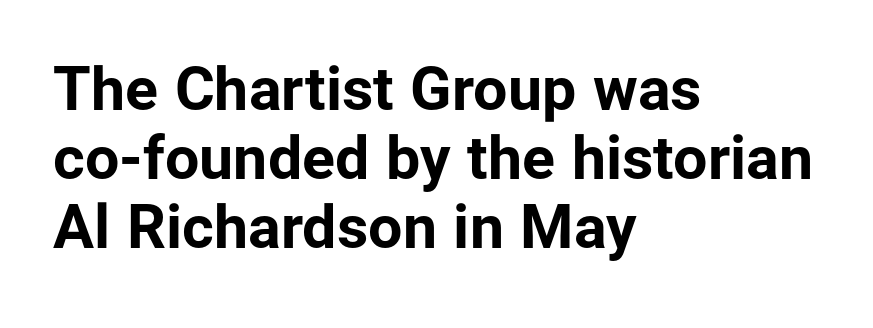
{"serif": "no", "italic": "no", "bold": "yes", "weight": "bold", "width": "normal", "stroke_contrast": "low", "x_height": "medium", "monospaced": "no", "underline": "no", "align": "left", "line_spacing": "tight", "line_spacing_ratio": 1.13, "letter_spacing": "normal", "letter_spacing_em": 0.0, "glyph_px": 61}
